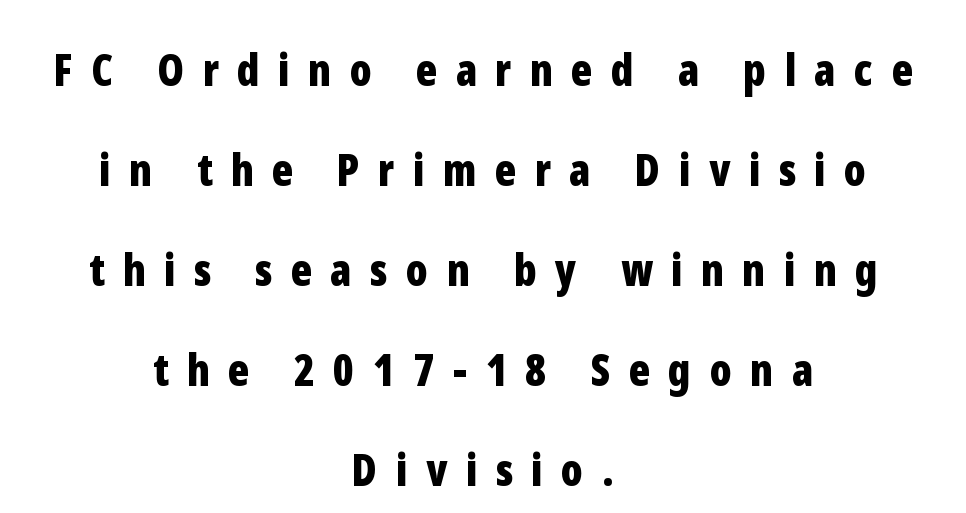
Q: Is the text bold? A: Yes.
Q: Is the text italic (slanted)? A: No, it is upright.
Q: Is the typeface a serif or a sans-serif typeface? A: Sans-serif.
Q: Is the text underlined? A: No.
Q: How is the paragraph aligned? A: Centered.
Q: Is the spacing between letters normal or unusually wide? A: Unusually wide.
Q: Is the spacing between lines tight, normal or loose? A: Loose.
Q: Width (condensed, normal, or wide)? A: Condensed.
Q: Stroke contrast? A: Low.
Q: x-height? A: Medium.
Q: Monospaced? A: No.
